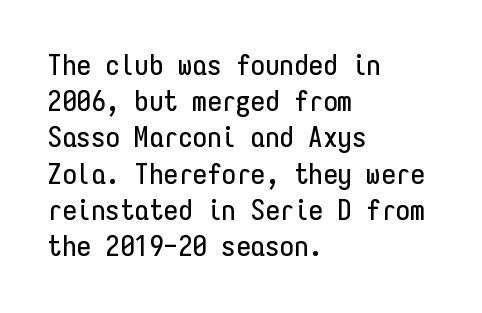
Q: Is the text italic (slanted)? A: No, it is upright.
Q: Is the typeface a serif or a sans-serif typeface? A: Sans-serif.
Q: Is the text underlined? A: No.
Q: How is the paragraph aligned? A: Left-aligned.
Q: Is the spacing between letters normal or unusually wide? A: Normal.
Q: Is the spacing between lines tight, normal or loose? A: Normal.
Q: Width (condensed, normal, or wide)? A: Condensed.
Q: Stroke contrast? A: Low.
Q: x-height? A: Medium.
Q: Monospaced? A: Yes.
